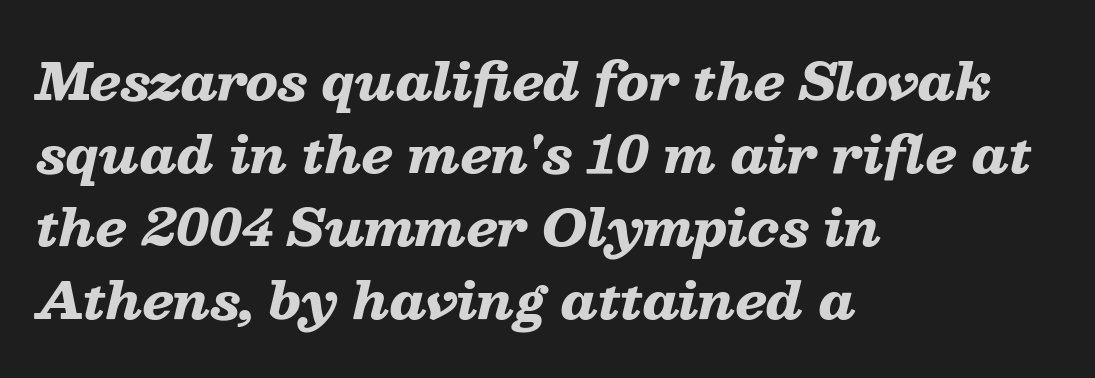
The image shows 50 px heavy, wide type, italic (leaning right); set left-aligned, normal line spacing (1.46x), normal letter spacing, not underlined; low stroke contrast and a medium x-height.
